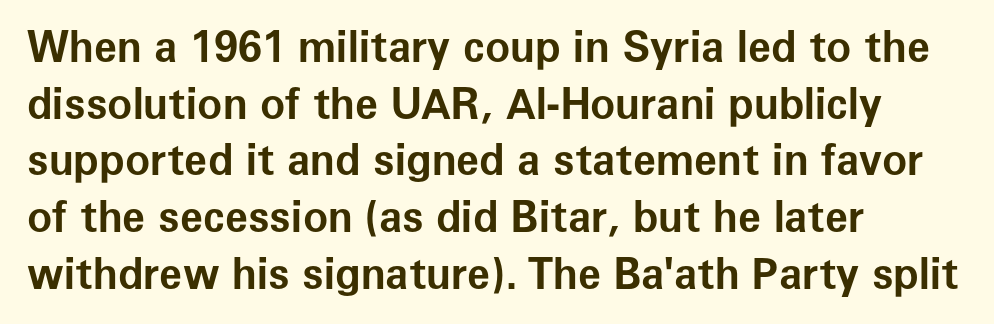
The image shows 42 px bold sans-serif type, upright; set left-aligned, normal line spacing (1.35x), normal letter spacing, not underlined; low stroke contrast and a medium x-height.
